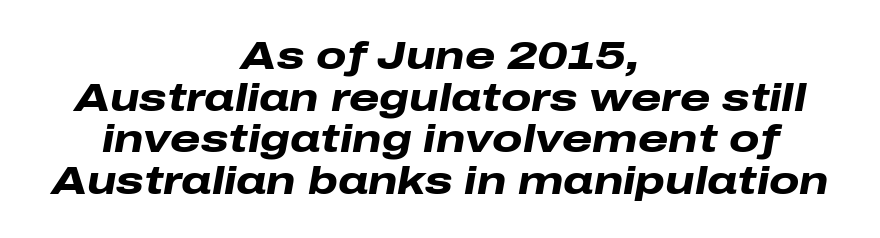
Q: Is the text bold? A: Yes.
Q: Is the text italic (slanted)? A: Yes, it leans right by about 10 degrees.
Q: Is the text underlined? A: No.
Q: How is the paragraph aligned? A: Centered.
Q: Is the spacing between letters normal or unusually wide? A: Normal.
Q: Is the spacing between lines tight, normal or loose? A: Tight.
Q: Width (condensed, normal, or wide)? A: Wide.
Q: Stroke contrast? A: Low.
Q: x-height? A: Medium.
Q: Monospaced? A: No.
